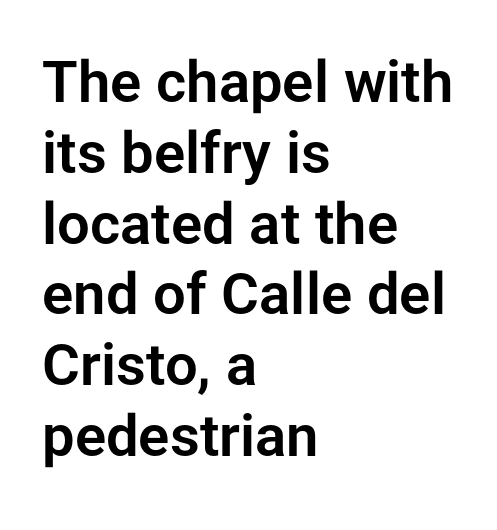
Proportional: the letters do not fall into vertical columns. Check under the words: just untouched page. When letters stand straight like this, we call the style roman or upright. Check where the strokes stop: nothing finishes them off — pure sans. Teacher's note: observe the even left margin — that is flush-left alignment. The letterforms sit shoulder to shoulder at normal distance.
